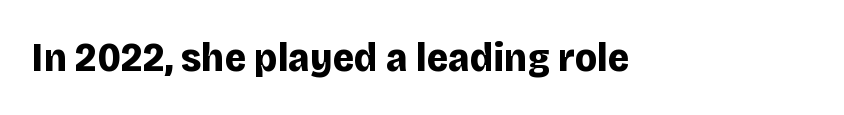
The image shows 41 px bold sans-serif type, upright; set normal letter spacing, not underlined; low stroke contrast and a large x-height.
